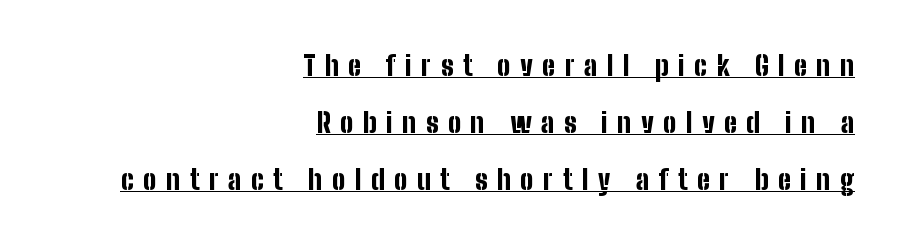
{"serif": "no", "italic": "no", "bold": "yes", "weight": "bold", "width": "condensed", "stroke_contrast": "low", "x_height": "medium", "monospaced": "no", "underline": "yes", "align": "right", "line_spacing": "loose", "line_spacing_ratio": 2.04, "letter_spacing": "wide", "letter_spacing_em": 0.34, "glyph_px": 28}
